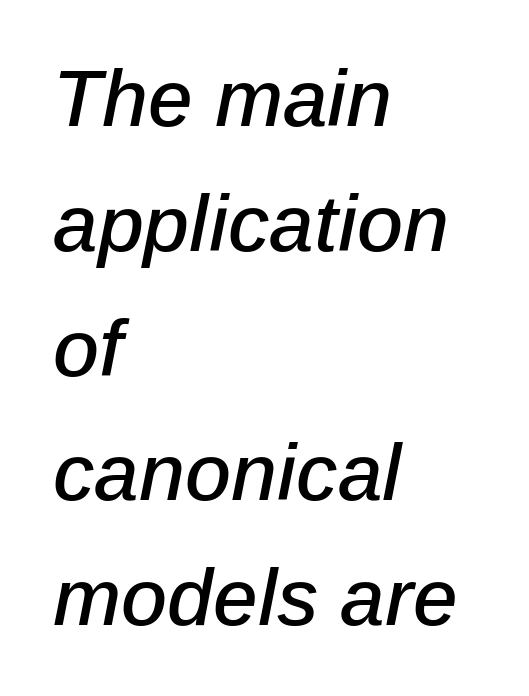
Q: Is the text italic (slanted)? A: Yes, it leans right by about 12 degrees.
Q: Is the text underlined? A: No.
Q: How is the paragraph aligned? A: Left-aligned.
Q: Is the spacing between letters normal or unusually wide? A: Normal.
Q: Is the spacing between lines tight, normal or loose? A: Normal.
Q: Width (condensed, normal, or wide)? A: Normal.
Q: Stroke contrast? A: Low.
Q: x-height? A: Medium.
Q: Monospaced? A: No.
